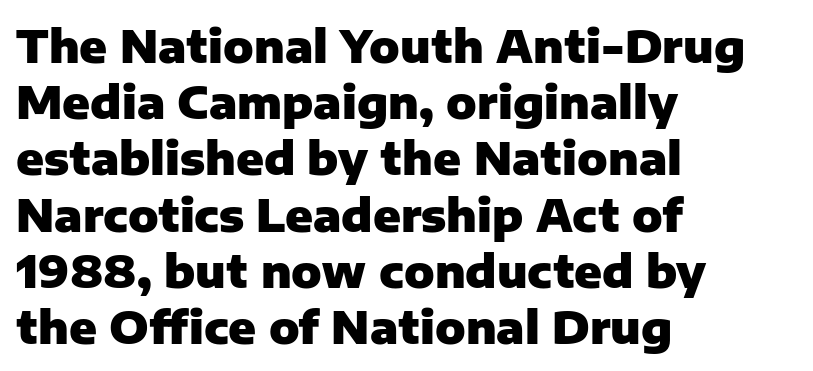
{"serif": "no", "italic": "no", "bold": "yes", "weight": "heavy", "width": "normal", "stroke_contrast": "low", "x_height": "medium", "monospaced": "no", "underline": "no", "align": "left", "line_spacing": "normal", "line_spacing_ratio": 1.25, "letter_spacing": "normal", "letter_spacing_em": 0.0, "glyph_px": 45}
